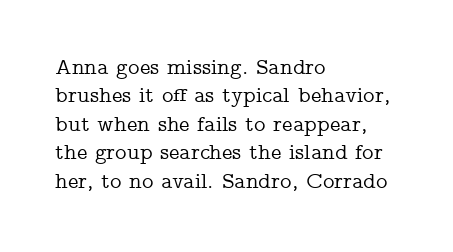
The image shows 22 px text type, upright; set left-aligned, normal line spacing (1.29x), normal letter spacing, not underlined.
